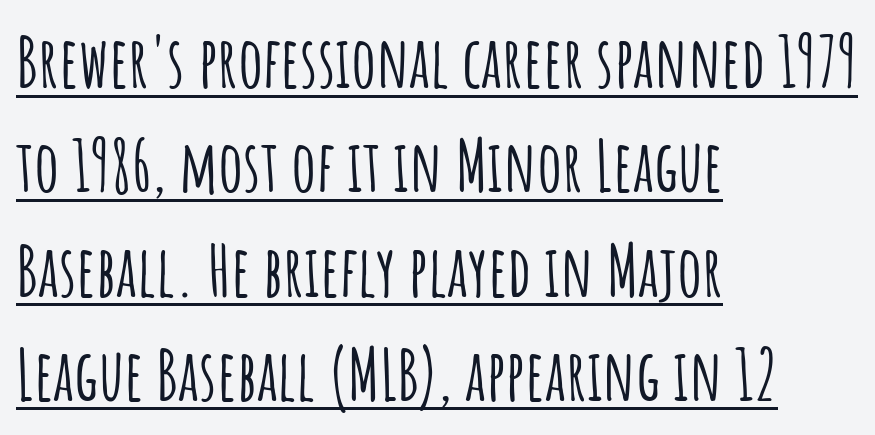
Q: Is the text italic (slanted)? A: No, it is upright.
Q: Is the typeface a serif or a sans-serif typeface? A: Sans-serif.
Q: Is the text underlined? A: Yes.
Q: How is the paragraph aligned? A: Left-aligned.
Q: Is the spacing between letters normal or unusually wide? A: Normal.
Q: Is the spacing between lines tight, normal or loose? A: Normal.
Q: Width (condensed, normal, or wide)? A: Condensed.
Q: Stroke contrast? A: Low.
Q: x-height? A: Large.
Q: Monospaced? A: No.
